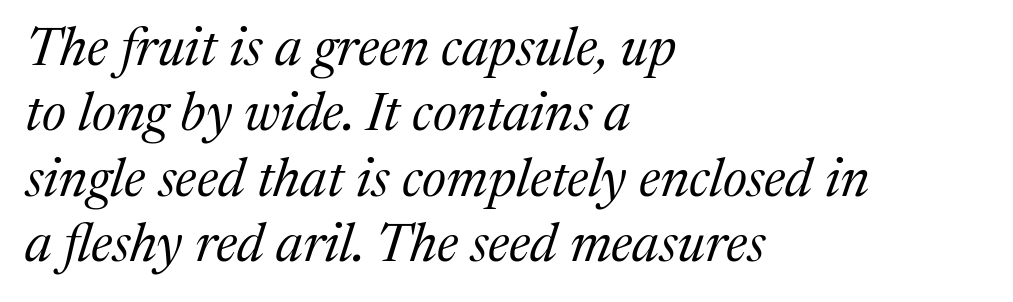
Q: Is the text bold? A: No.
Q: Is the text italic (slanted)? A: Yes, it leans right by about 17 degrees.
Q: Is the typeface a serif or a sans-serif typeface? A: Serif.
Q: Is the text underlined? A: No.
Q: How is the paragraph aligned? A: Left-aligned.
Q: Is the spacing between letters normal or unusually wide? A: Normal.
Q: Width (condensed, normal, or wide)? A: Normal.
Q: Stroke contrast? A: Medium.
Q: x-height? A: Medium.
Q: Monospaced? A: No.
